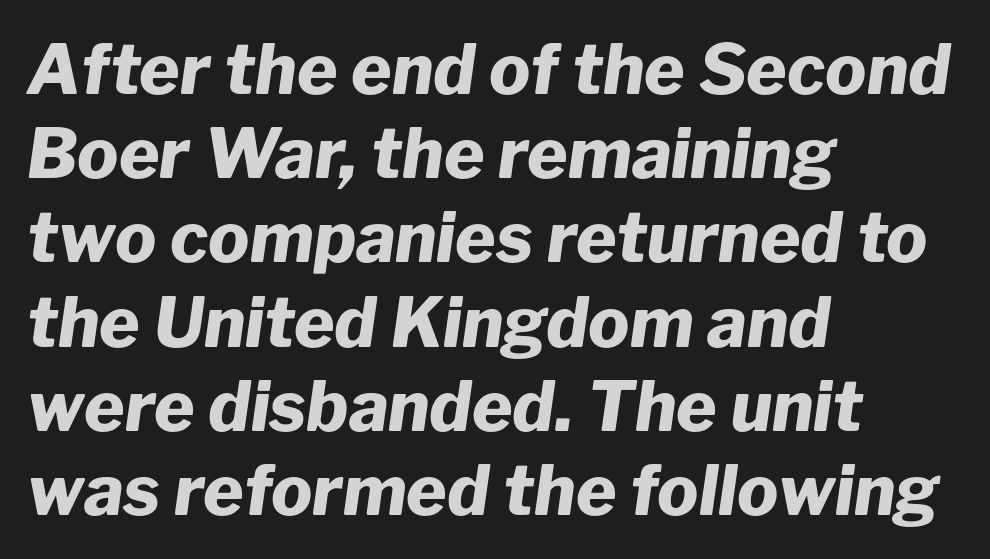
Does the copy run flush right? No — it runs flush left. Clear beneath every line of the passage. The glyphs have the mass of a bold cut. Character widths vary here, with narrow letters taking less room than wide ones. There is no visible air inserted between adjacent glyphs. The typography opts for an oblique posture over an upright one.
